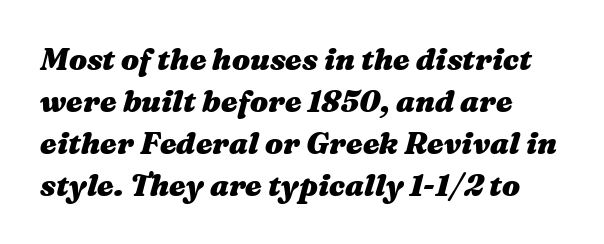
In terms of leading, this rendering sits right in the middle. Glance below the letters and you will spot only blank space. Weight: bold. The rendering uses natural spacing where letterforms have individual widths. Inter-character spacing is left at the font's built-in metrics.
